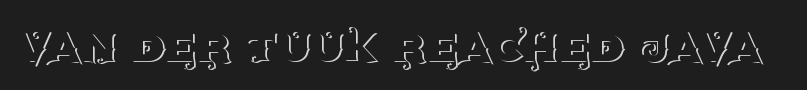
The image shows 54 px thin serif type, upright; set normal letter spacing, not underlined; medium stroke contrast and a large x-height.
